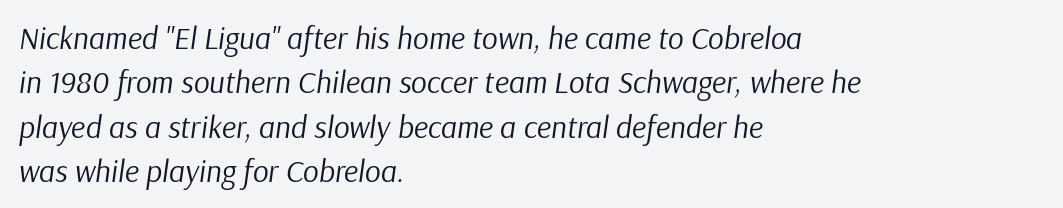
Is the block centered? No — it sits flush against the left margin. This sample has the flowing, uneven cadence of proportional lettering. Rows of type keep a routine distance in the vertical direction. In terms of posture, this sample is oblique.
